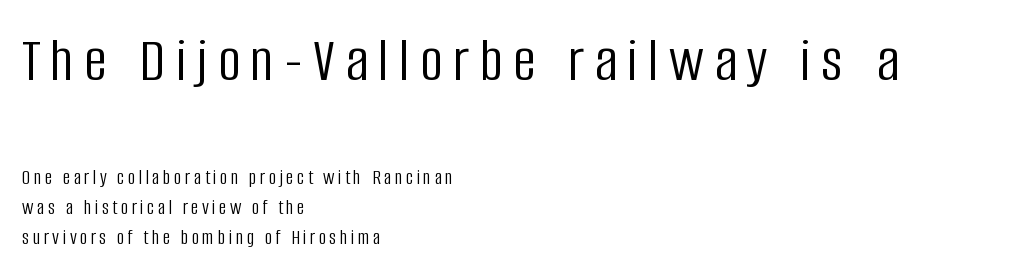
{"serif": "no", "italic": "no", "bold": "no", "weight": "light", "width": "condensed", "stroke_contrast": "low", "x_height": "large", "monospaced": "no", "underline": "no", "align": "left", "line_spacing": "normal", "line_spacing_ratio": 1.43, "larger_block": "first", "size_ratio": 3.05, "glyph_px": 64}
